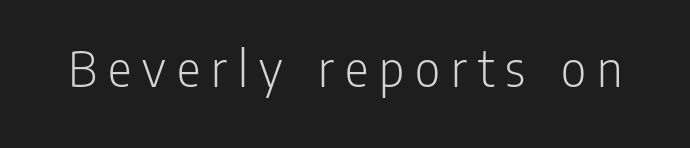
{"serif": "no", "italic": "no", "bold": "no", "weight": "light", "width": "condensed", "stroke_contrast": "low", "x_height": "medium", "monospaced": "no", "underline": "no", "letter_spacing": "wide", "letter_spacing_em": 0.2, "glyph_px": 55}
